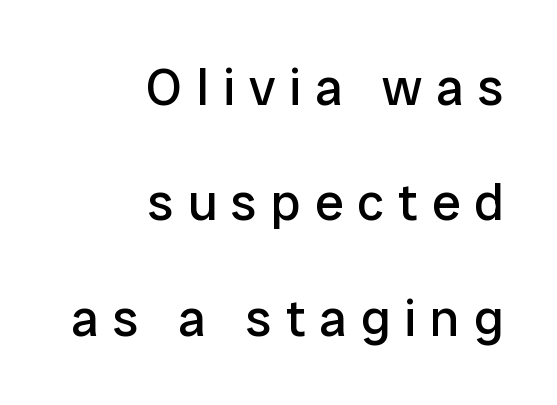
Q: Is the text bold? A: No.
Q: Is the text italic (slanted)? A: No, it is upright.
Q: Is the typeface a serif or a sans-serif typeface? A: Sans-serif.
Q: Is the text underlined? A: No.
Q: How is the paragraph aligned? A: Right-aligned.
Q: Is the spacing between letters normal or unusually wide? A: Unusually wide.
Q: Is the spacing between lines tight, normal or loose? A: Loose.
Q: Width (condensed, normal, or wide)? A: Normal.
Q: Stroke contrast? A: Low.
Q: x-height? A: Medium.
Q: Monospaced? A: No.
